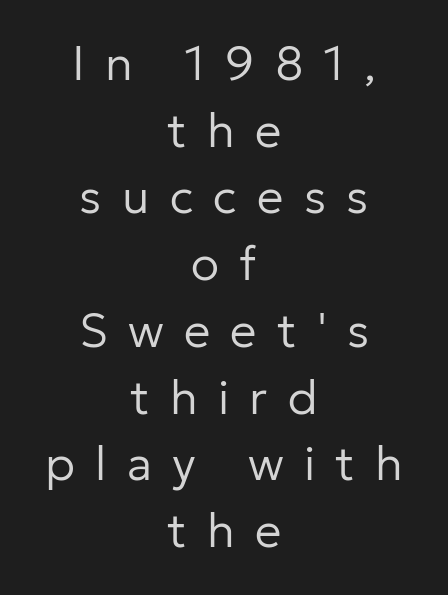
The image shows 47 px regular-weight sans-serif type, upright; set centered, normal line spacing (1.42x), unusually wide letter spacing (+0.43 em), not underlined; low stroke contrast and a medium x-height.
